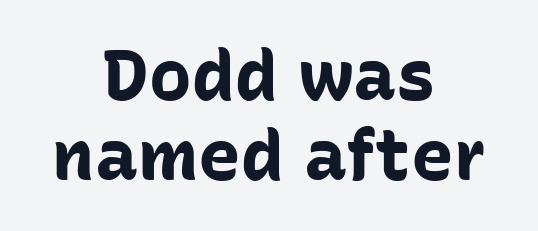
{"serif": "no", "italic": "no", "bold": "yes", "weight": "bold", "width": "normal", "stroke_contrast": "low", "x_height": "medium", "monospaced": "no", "underline": "no", "align": "center", "line_spacing": "tight", "line_spacing_ratio": 1.13, "letter_spacing": "normal", "letter_spacing_em": 0.0, "glyph_px": 71}
